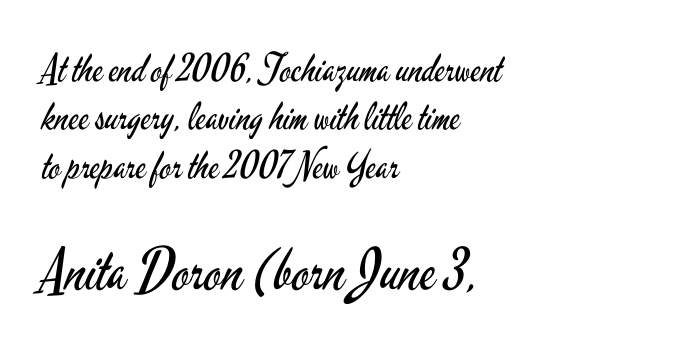
{"serif": "no", "bold": "no", "weight": "regular", "width": "condensed", "stroke_contrast": "low", "x_height": "small", "monospaced": "no", "underline": "no", "align": "left", "line_spacing": "normal", "line_spacing_ratio": 1.27, "letter_spacing": "normal", "letter_spacing_em": 0.0, "larger_block": "second", "size_ratio": 1.5, "glyph_px": 57}
